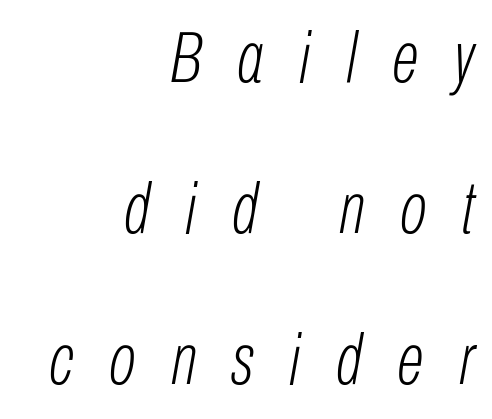
{"italic": "yes", "lean": "right", "slant_degrees": 10, "bold": "no", "weight": "light", "width": "condensed", "stroke_contrast": "low", "x_height": "medium", "monospaced": "no", "underline": "no", "align": "right", "line_spacing": "loose", "line_spacing_ratio": 2.1, "letter_spacing": "wide", "letter_spacing_em": 0.49, "glyph_px": 72}
